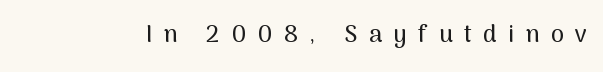
{"italic": "no", "underline": "no", "letter_spacing": "wide", "letter_spacing_em": 0.47, "glyph_px": 24}
